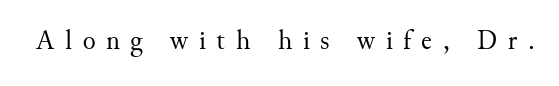
Q: Is the text bold? A: No.
Q: Is the text italic (slanted)? A: No, it is upright.
Q: Is the text underlined? A: No.
Q: Is the spacing between letters normal or unusually wide? A: Unusually wide.
